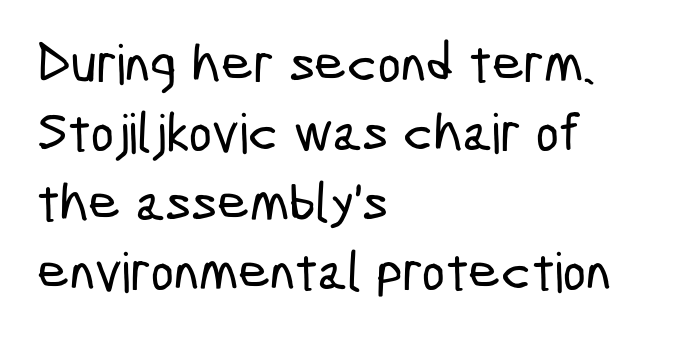
Letterform terminals end flat and unadorned throughout the passage. Baseline-to-baseline distance is the conventional proportion of letter height. This rendering features lettering with no underline. Short note: letters normally spaced. Leftover space on each line is placed entirely after the last word.
